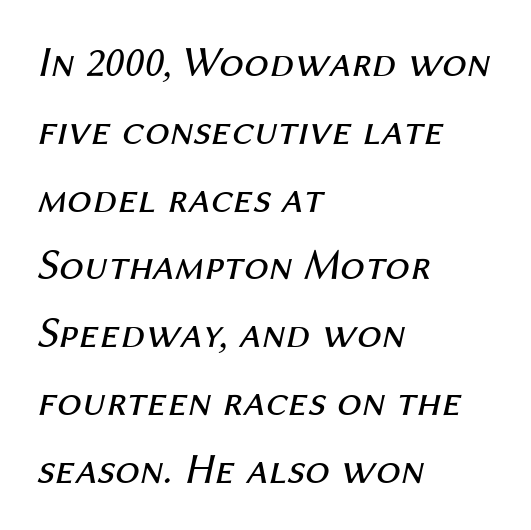
Is the type heavy? It reads as light-to-regular instead. These lines are rendered in a variable-pitch font. The specimen reads as italic at a glance. What's the leading like? Ordinary, nothing unusual.
